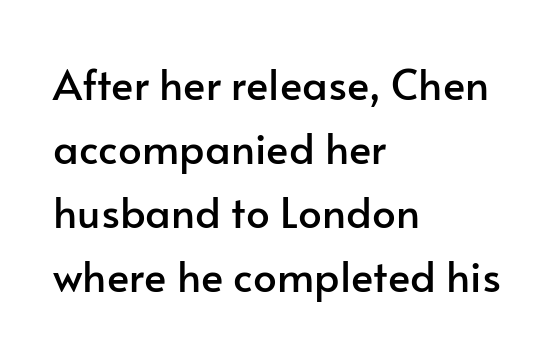
{"serif": "no", "italic": "no", "width": "normal", "stroke_contrast": "low", "x_height": "small", "monospaced": "no", "underline": "no", "align": "left", "line_spacing": "normal", "line_spacing_ratio": 1.52, "letter_spacing": "normal", "letter_spacing_em": 0.0, "glyph_px": 42}
